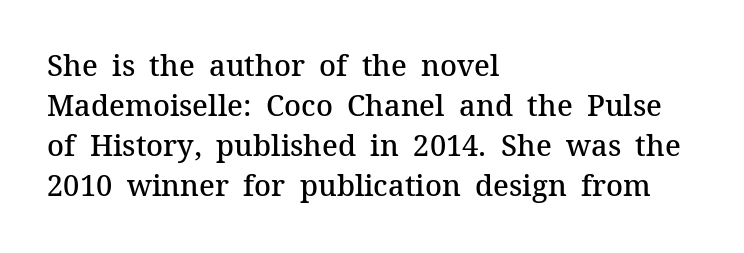
The image shows 29 px semibold serif type, upright; set left-aligned, normal line spacing (1.38x), normal letter spacing, not underlined; medium stroke contrast and a medium x-height.
